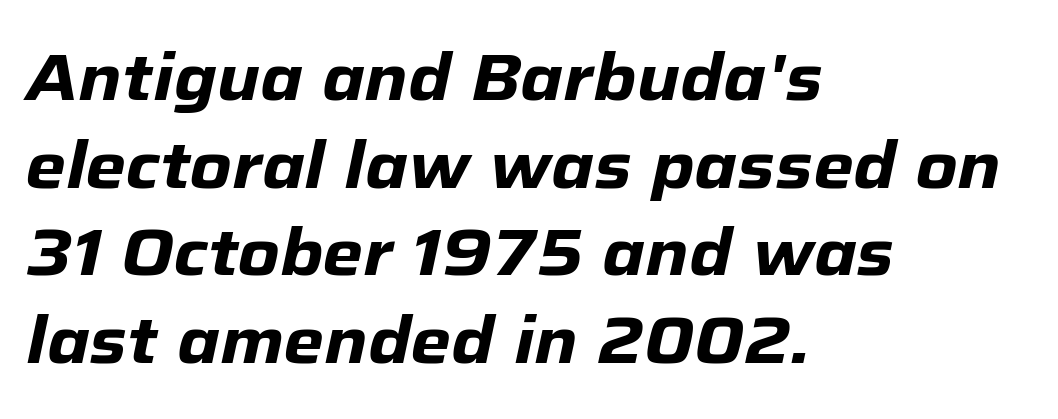
{"italic": "yes", "lean": "right", "slant_degrees": 12, "bold": "yes", "weight": "heavy", "width": "normal", "stroke_contrast": "low", "x_height": "medium", "monospaced": "no", "underline": "no", "align": "left", "line_spacing": "normal", "line_spacing_ratio": 1.35, "letter_spacing": "normal", "letter_spacing_em": 0.0, "glyph_px": 65}
